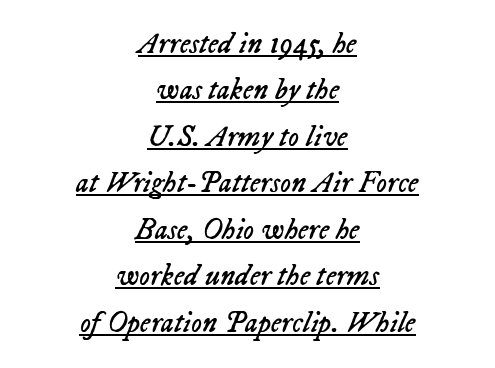
Q: Is the text bold? A: No.
Q: Is the text italic (slanted)? A: Yes, it leans right by about 23 degrees.
Q: Is the text underlined? A: Yes.
Q: How is the paragraph aligned? A: Centered.
Q: Is the spacing between letters normal or unusually wide? A: Normal.
Q: Is the spacing between lines tight, normal or loose? A: Normal.
Q: Width (condensed, normal, or wide)? A: Normal.
Q: Stroke contrast? A: Low.
Q: x-height? A: Medium.
Q: Monospaced? A: No.
